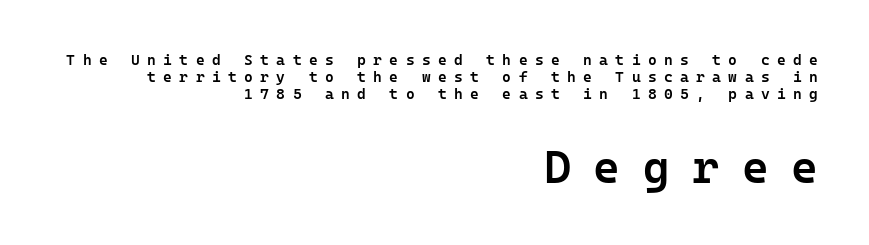
The image shows 46 px semibold sans-serif type, upright; set right-aligned, tight line spacing (1.15x), unusually wide letter spacing (+0.49 em), not underlined; the second (bottom) block is 3.07x larger; low stroke contrast and a medium x-height.
